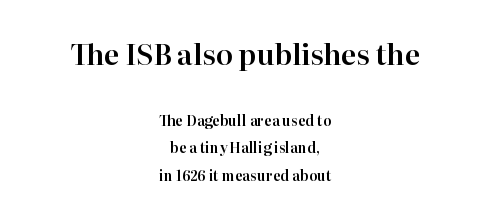
Old-style or modern, the face here clearly has serifs. In terms of leading, this rendering errs on the spacious side. Letter spacing: default. The rag falls on both sides of this text block equally. Plain, unruled lines of type.
